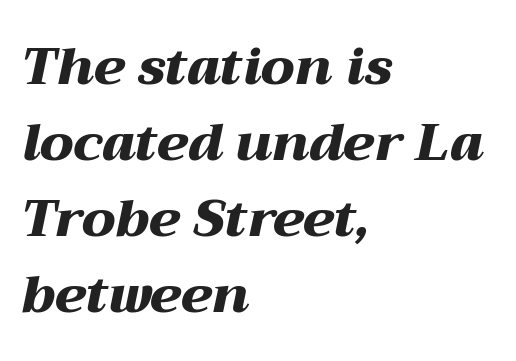
{"italic": "yes", "lean": "right", "slant_degrees": 12, "bold": "yes", "weight": "heavy", "width": "wide", "stroke_contrast": "medium", "x_height": "medium", "monospaced": "no", "underline": "no", "align": "left", "line_spacing": "normal", "line_spacing_ratio": 1.46, "letter_spacing": "normal", "letter_spacing_em": 0.0, "glyph_px": 52}
